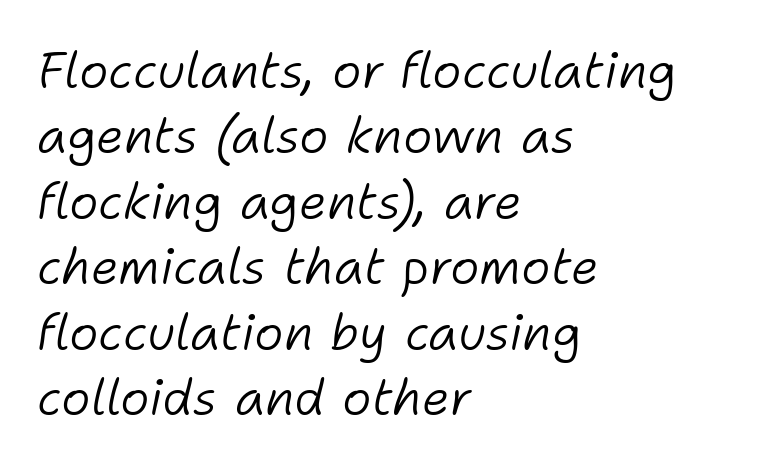
The image shows 50 px light type, italic (leaning right); set left-aligned, normal line spacing (1.31x), normal letter spacing, not underlined; low stroke contrast and a medium x-height.
